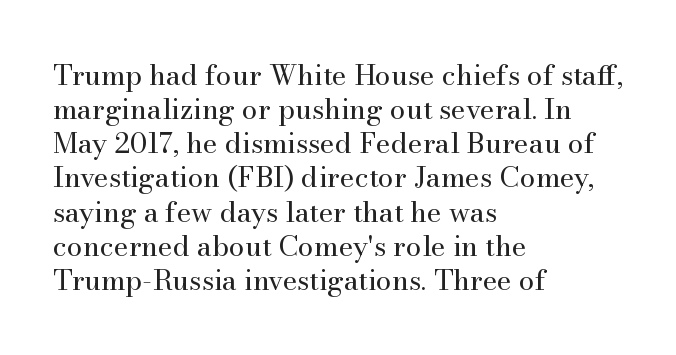
{"serif": "yes", "italic": "no", "bold": "no", "weight": "regular", "width": "normal", "stroke_contrast": "medium", "x_height": "small", "monospaced": "no", "underline": "no", "align": "left", "line_spacing_ratio": 1.22, "letter_spacing": "normal", "letter_spacing_em": 0.0, "glyph_px": 28}
